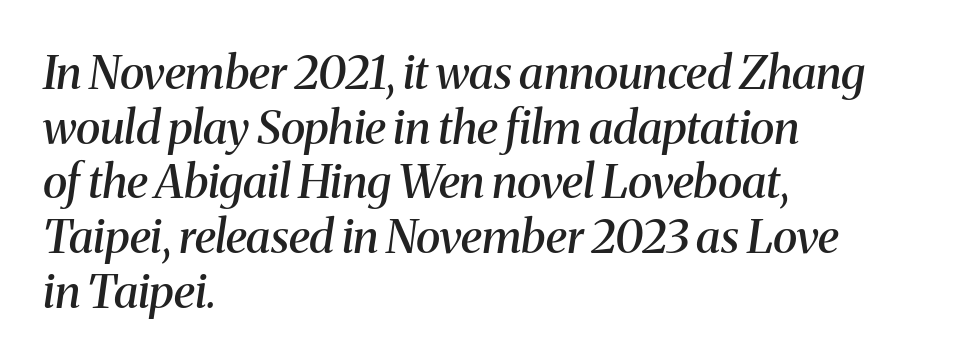
Q: Is the text bold? A: Semi-bold.
Q: Is the text italic (slanted)? A: Yes, it leans right by about 8 degrees.
Q: Is the typeface a serif or a sans-serif typeface? A: Serif.
Q: Is the text underlined? A: No.
Q: How is the paragraph aligned? A: Left-aligned.
Q: Is the spacing between letters normal or unusually wide? A: Normal.
Q: Width (condensed, normal, or wide)? A: Normal.
Q: Stroke contrast? A: Medium.
Q: x-height? A: Medium.
Q: Monospaced? A: No.
